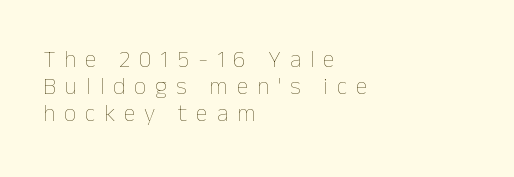
Q: Is the text bold? A: No.
Q: Is the text italic (slanted)? A: No, it is upright.
Q: Is the text underlined? A: No.
Q: How is the paragraph aligned? A: Left-aligned.
Q: Is the spacing between letters normal or unusually wide? A: Unusually wide.
Q: Is the spacing between lines tight, normal or loose? A: Tight.
